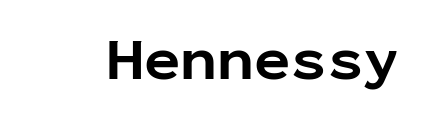
The image shows 61 px bold sans-serif type, upright, monospaced; set normal letter spacing, not underlined; low stroke contrast and a medium x-height.
